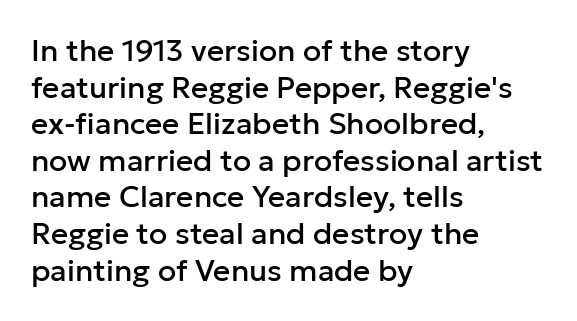
The image shows 30 px sans-serif type, upright; set left-aligned, line spacing 1.22x, normal letter spacing, not underlined; low stroke contrast and a medium x-height.
